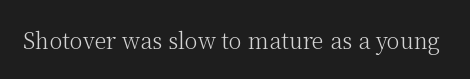
The image shows 22 px text type, upright; set normal letter spacing, not underlined.
